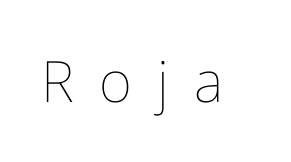
Compared with a typical body face, this is equally light or lighter still. A roman cut, with each character standing at attention. These lines are rendered in a variable-pitch font. The tracking reads as deliberately expanded to a designer's eye.
